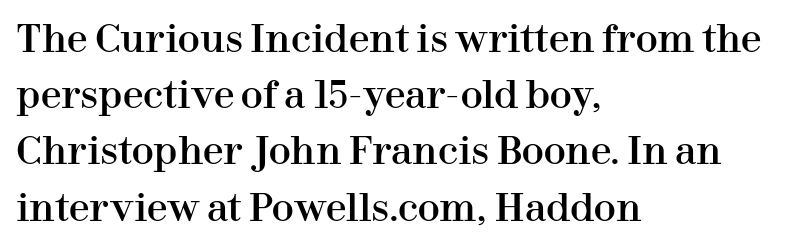
Q: Is the text italic (slanted)? A: No, it is upright.
Q: Is the typeface a serif or a sans-serif typeface? A: Serif.
Q: Is the text underlined? A: No.
Q: How is the paragraph aligned? A: Left-aligned.
Q: Is the spacing between letters normal or unusually wide? A: Normal.
Q: Is the spacing between lines tight, normal or loose? A: Normal.
Q: Width (condensed, normal, or wide)? A: Normal.
Q: Stroke contrast? A: High.
Q: x-height? A: Medium.
Q: Monospaced? A: No.
